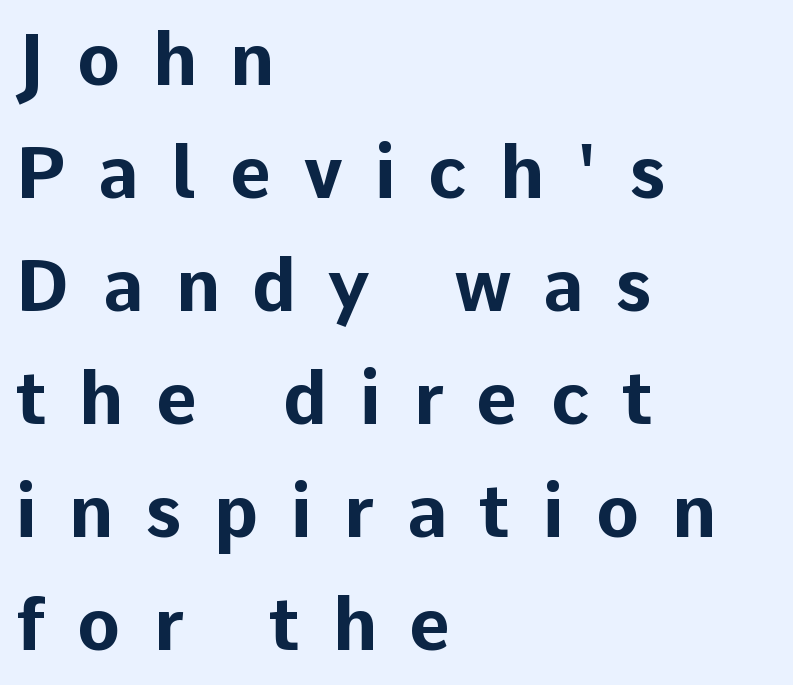
Q: Is the text bold? A: Yes.
Q: Is the text italic (slanted)? A: No, it is upright.
Q: Is the typeface a serif or a sans-serif typeface? A: Sans-serif.
Q: Is the text underlined? A: No.
Q: How is the paragraph aligned? A: Left-aligned.
Q: Is the spacing between letters normal or unusually wide? A: Unusually wide.
Q: Is the spacing between lines tight, normal or loose? A: Normal.
Q: Width (condensed, normal, or wide)? A: Normal.
Q: Stroke contrast? A: Low.
Q: x-height? A: Medium.
Q: Monospaced? A: No.
